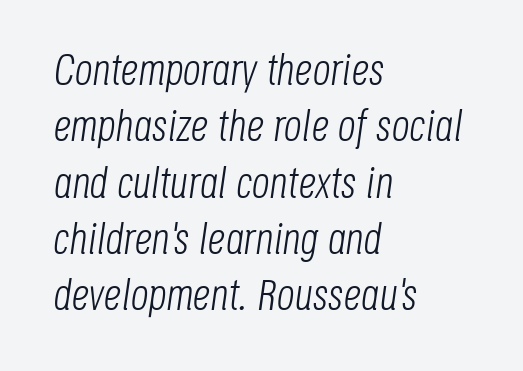
These lines stack with their left ends in a neat column. Style check: oblique. The tracking reads as untouched default to a designer's eye. Reading down the column, the eye jumps a familiar distance to each next line. Is this a fixed-width face? No — the glyphs have proportional, varying widths.
